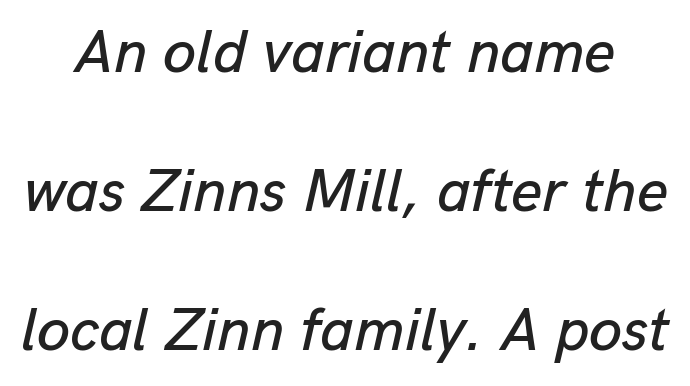
The glyphs look as if they've been sheared to an angle. Rows of type keep a wide berth in the vertical direction. A typesetter would call this proportional, since set widths differ per character. The passage shown has conventional tracking throughout. No word sits above an underline.
